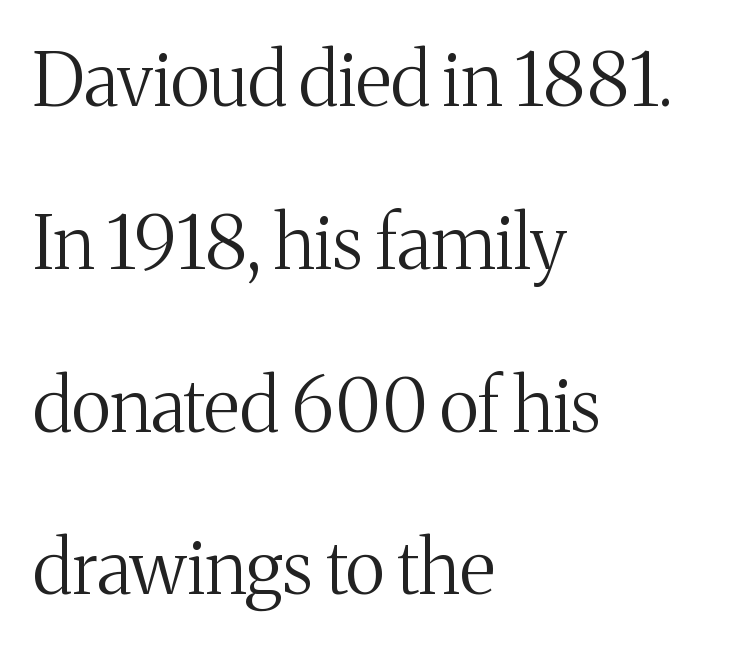
Q: Is the text bold? A: No.
Q: Is the text italic (slanted)? A: No, it is upright.
Q: Is the typeface a serif or a sans-serif typeface? A: Serif.
Q: Is the text underlined? A: No.
Q: How is the paragraph aligned? A: Left-aligned.
Q: Is the spacing between letters normal or unusually wide? A: Normal.
Q: Is the spacing between lines tight, normal or loose? A: Loose.
Q: Width (condensed, normal, or wide)? A: Normal.
Q: Stroke contrast? A: Medium.
Q: x-height? A: Medium.
Q: Monospaced? A: No.
